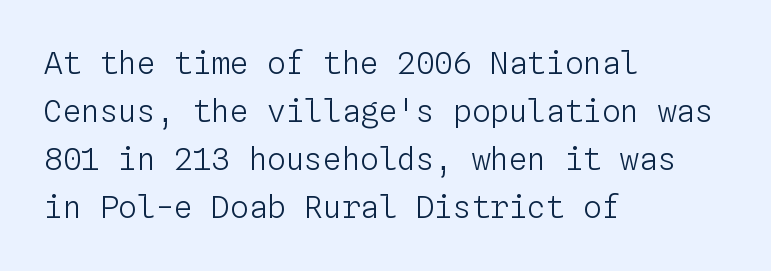
{"italic": "no", "bold": "no", "weight": "light", "width": "normal", "stroke_contrast": "low", "x_height": "medium", "monospaced": "yes", "underline": "no", "align": "left", "line_spacing": "normal", "line_spacing_ratio": 1.55, "letter_spacing": "normal", "letter_spacing_em": 0.0, "glyph_px": 31}
